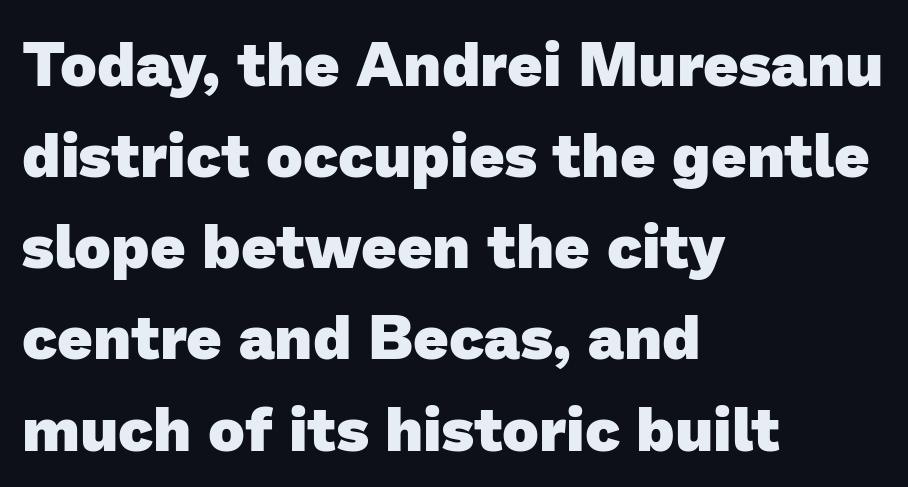
{"serif": "no", "bold": "yes", "weight": "heavy", "width": "normal", "stroke_contrast": "low", "x_height": "medium", "monospaced": "no", "underline": "no", "align": "left", "line_spacing": "normal", "line_spacing_ratio": 1.47, "letter_spacing": "normal", "letter_spacing_em": 0.0, "glyph_px": 62}
